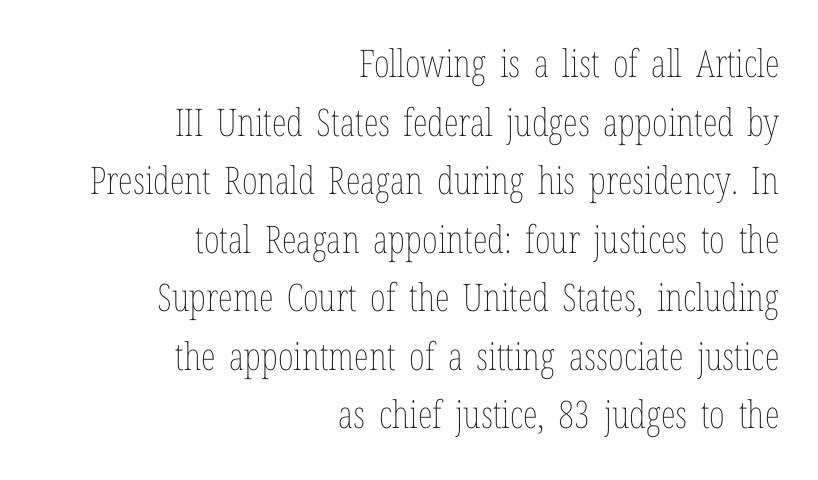
Unmarked baselines from the first word to the last. Caption: face not bold, strokes unweighted. A typesetter would call this proportional, since set widths differ per character. Quick note: interline space is typical.
